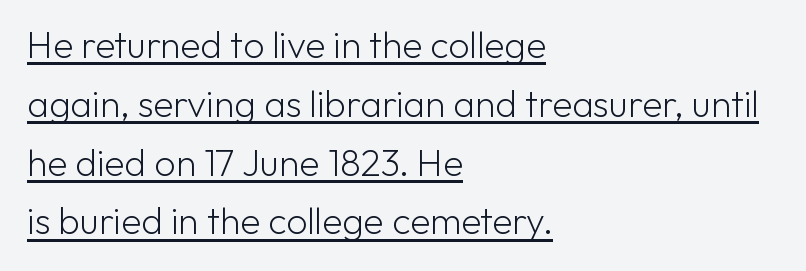
{"serif": "no", "italic": "no", "bold": "no", "weight": "light", "width": "normal", "stroke_contrast": "low", "x_height": "medium", "monospaced": "no", "underline": "yes", "align": "left", "line_spacing": "normal", "line_spacing_ratio": 1.59, "letter_spacing": "normal", "letter_spacing_em": 0.0, "glyph_px": 37}
